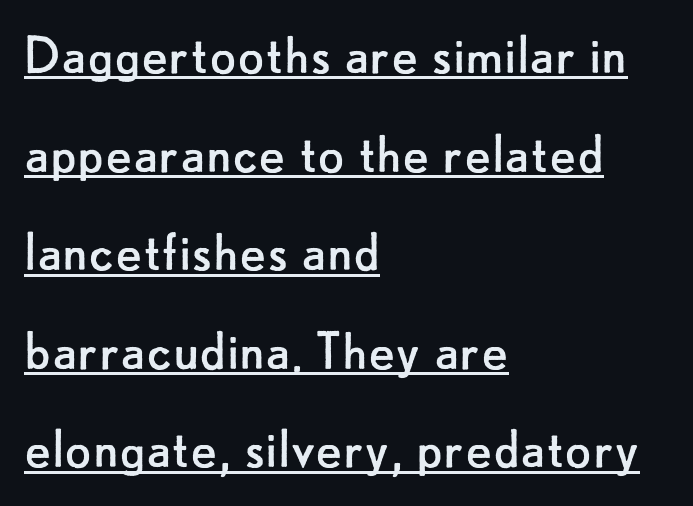
Interline gaps are of average width in this sample. Underlined type. Stems and bowls with no extra thickness — not bold. Spacing verdict: proportional, widths tailored to each character. Horizontally, the lines are justified to the leading edge only.
